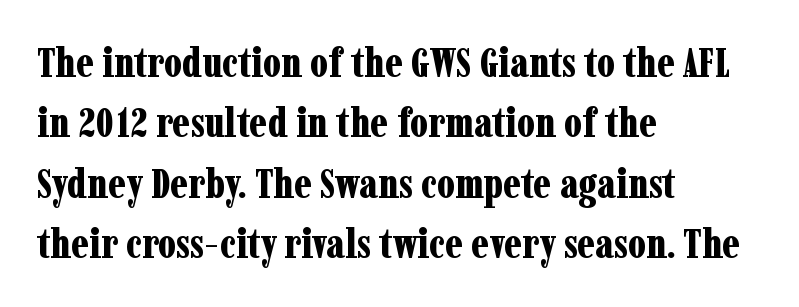
Q: Is the text bold? A: Yes.
Q: Is the text italic (slanted)? A: No, it is upright.
Q: Is the typeface a serif or a sans-serif typeface? A: Serif.
Q: Is the text underlined? A: No.
Q: How is the paragraph aligned? A: Left-aligned.
Q: Is the spacing between letters normal or unusually wide? A: Normal.
Q: Is the spacing between lines tight, normal or loose? A: Normal.
Q: Width (condensed, normal, or wide)? A: Condensed.
Q: Stroke contrast? A: Low.
Q: x-height? A: Medium.
Q: Monospaced? A: No.
